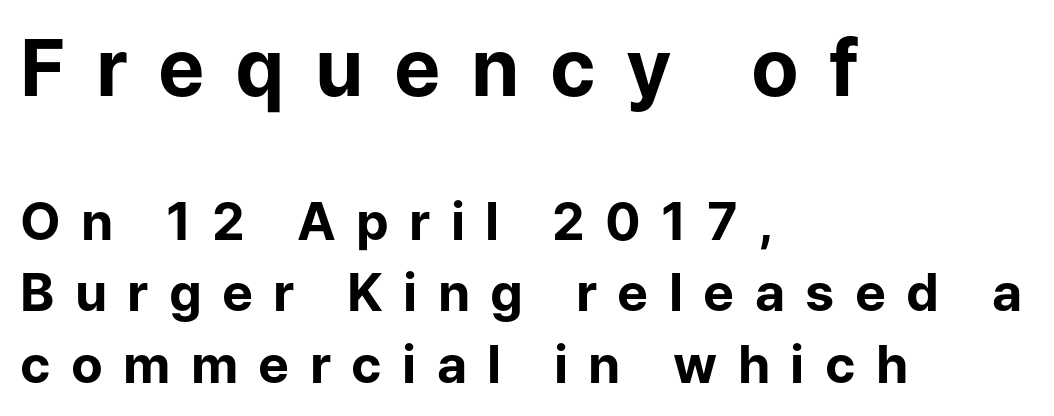
Is this a fixed-width face? No — the glyphs have proportional, varying widths. Clear beneath every line of the passage. The type sits square on the baseline with zero lean. Regarding leading, the lines here are spaced in the standard way. The setting favours the left margin, as ordinary paragraphs usually do.
